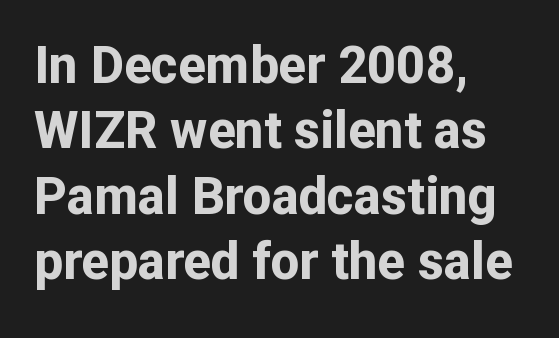
Q: Is the text bold? A: Yes.
Q: Is the text italic (slanted)? A: No, it is upright.
Q: Is the typeface a serif or a sans-serif typeface? A: Sans-serif.
Q: Is the text underlined? A: No.
Q: How is the paragraph aligned? A: Left-aligned.
Q: Is the spacing between letters normal or unusually wide? A: Normal.
Q: Is the spacing between lines tight, normal or loose? A: Normal.
Q: Width (condensed, normal, or wide)? A: Normal.
Q: Stroke contrast? A: Low.
Q: x-height? A: Medium.
Q: Monospaced? A: No.
